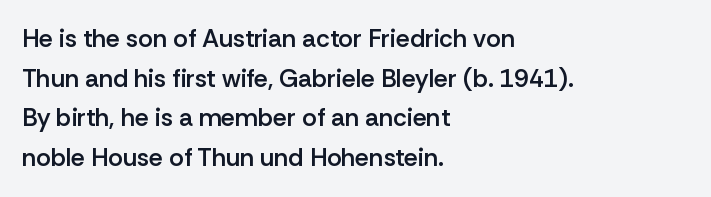
{"italic": "no", "bold": "semi", "underline": "no", "align": "left", "line_spacing": "normal", "line_spacing_ratio": 1.59, "letter_spacing": "normal", "letter_spacing_em": 0.0, "glyph_px": 25}
